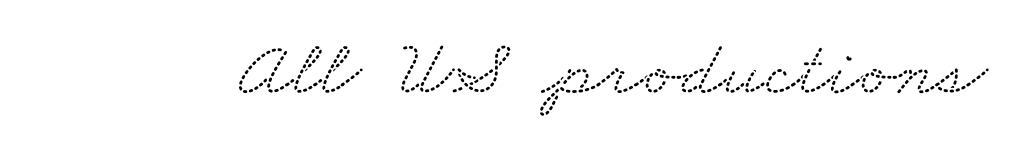
Q: Is the typeface a serif or a sans-serif typeface? A: Serif.
Q: Is the text underlined? A: No.
Q: Is the spacing between letters normal or unusually wide? A: Normal.
Q: Width (condensed, normal, or wide)? A: Wide.
Q: Stroke contrast? A: Low.
Q: x-height? A: Small.
Q: Monospaced? A: No.
